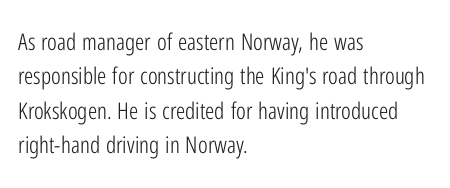
Q: Is the text bold? A: No.
Q: Is the text italic (slanted)? A: No, it is upright.
Q: Is the text underlined? A: No.
Q: How is the paragraph aligned? A: Left-aligned.
Q: Is the spacing between letters normal or unusually wide? A: Normal.
Q: Is the spacing between lines tight, normal or loose? A: Normal.
